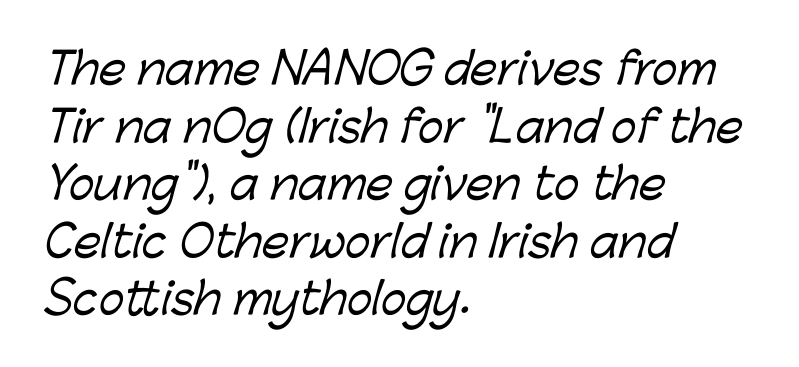
{"serif": "no", "width": "normal", "stroke_contrast": "low", "x_height": "medium", "monospaced": "no", "underline": "no", "align": "left", "line_spacing": "normal", "line_spacing_ratio": 1.34, "letter_spacing": "normal", "letter_spacing_em": 0.0, "glyph_px": 43}
